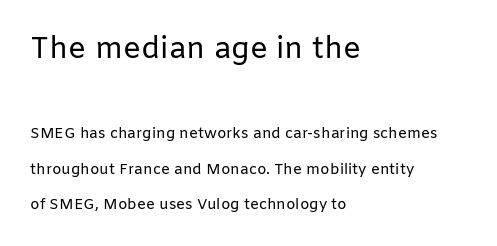
The string is rendered with underlining switched off. Character widths vary here, with narrow letters taking less room than wide ones. In CSS terms this would be text-align: left. This rendering leaves character spacing at its baseline value. Character size in the leading block exceeds that of the trailing block. The axis of the letterforms is exactly vertical.
